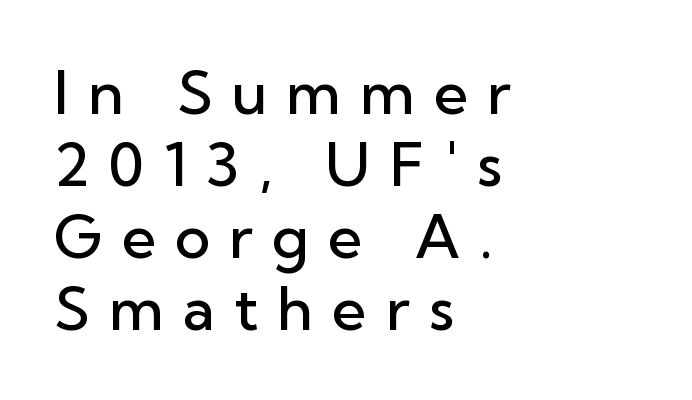
The image shows 60 px semibold sans-serif type, upright; set left-aligned, line spacing 1.2x, unusually wide letter spacing (+0.32 em), not underlined; low stroke contrast and a medium x-height.
